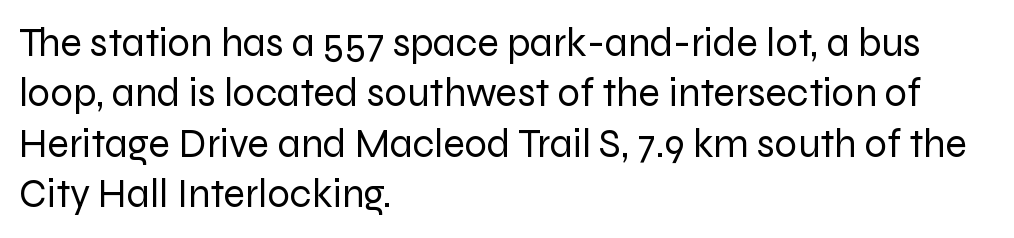
The image shows 40 px regular-weight sans-serif type, upright; set left-aligned, normal line spacing (1.26x), normal letter spacing, not underlined; low stroke contrast and a medium x-height.
